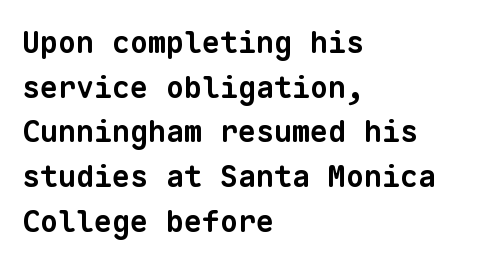
Q: Is the text bold? A: Yes.
Q: Is the typeface a serif or a sans-serif typeface? A: Sans-serif.
Q: Is the text underlined? A: No.
Q: How is the paragraph aligned? A: Left-aligned.
Q: Is the spacing between letters normal or unusually wide? A: Normal.
Q: Is the spacing between lines tight, normal or loose? A: Normal.
Q: Width (condensed, normal, or wide)? A: Normal.
Q: Stroke contrast? A: Low.
Q: x-height? A: Medium.
Q: Monospaced? A: Yes.
